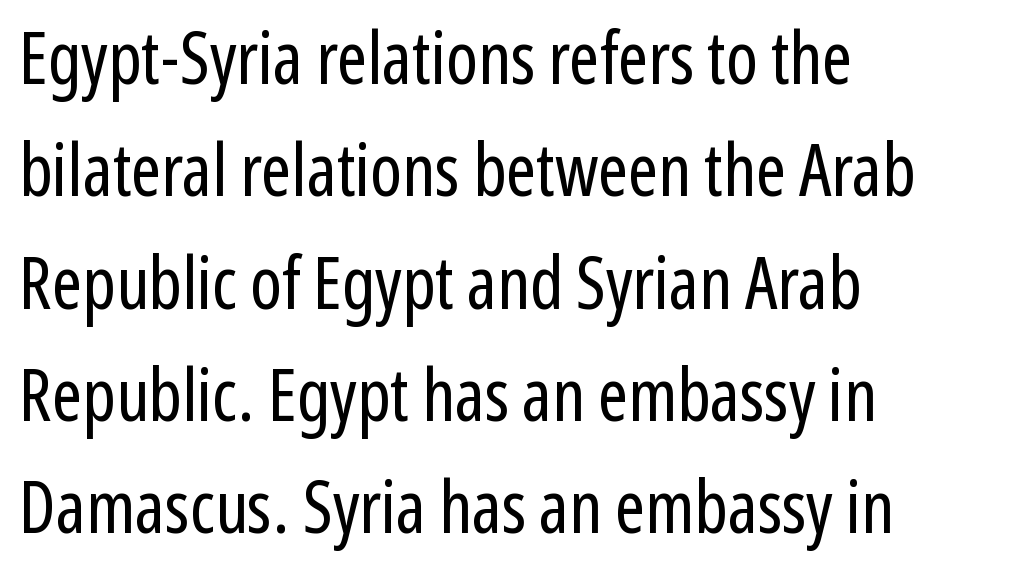
Q: Is the text bold? A: No.
Q: Is the text italic (slanted)? A: No, it is upright.
Q: Is the typeface a serif or a sans-serif typeface? A: Sans-serif.
Q: Is the text underlined? A: No.
Q: How is the paragraph aligned? A: Left-aligned.
Q: Is the spacing between letters normal or unusually wide? A: Normal.
Q: Is the spacing between lines tight, normal or loose? A: Normal.
Q: Width (condensed, normal, or wide)? A: Condensed.
Q: Stroke contrast? A: Low.
Q: x-height? A: Medium.
Q: Monospaced? A: No.
